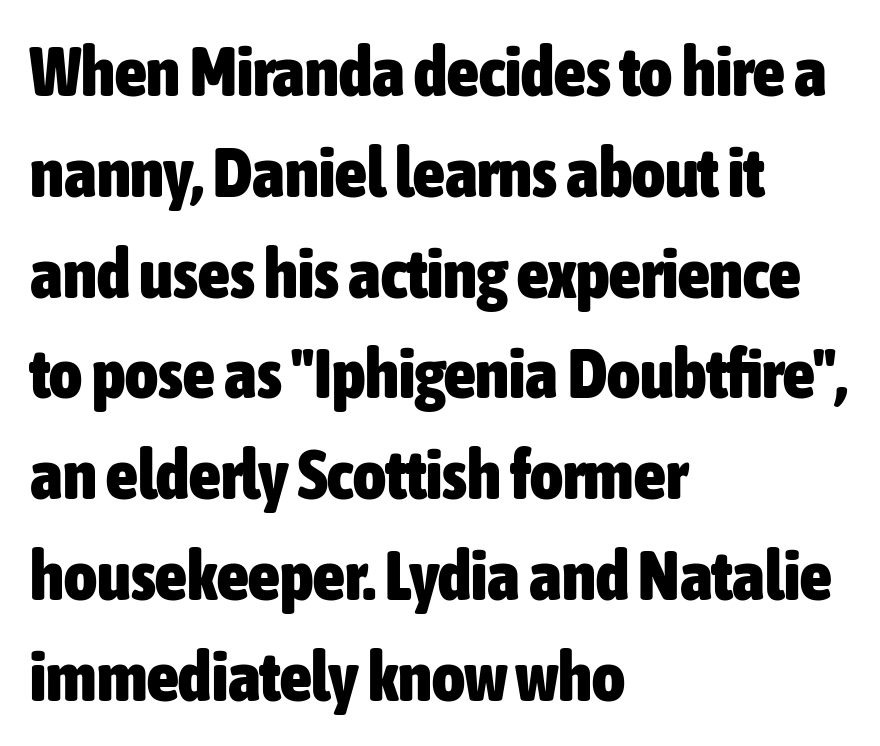
The image shows 70 px heavy, condensed sans-serif type, upright; set left-aligned, normal line spacing (1.44x), normal letter spacing, not underlined; low stroke contrast and a medium x-height.
